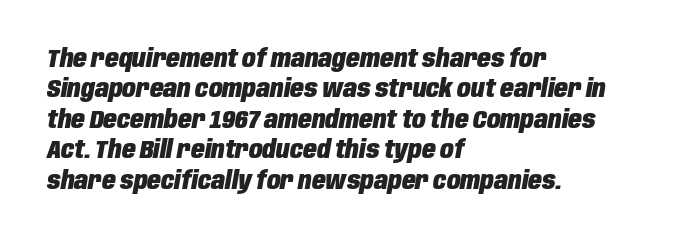
The image shows 25 px bold type, italic (leaning right); set left-aligned, line spacing 1.22x, normal letter spacing, not underlined.
